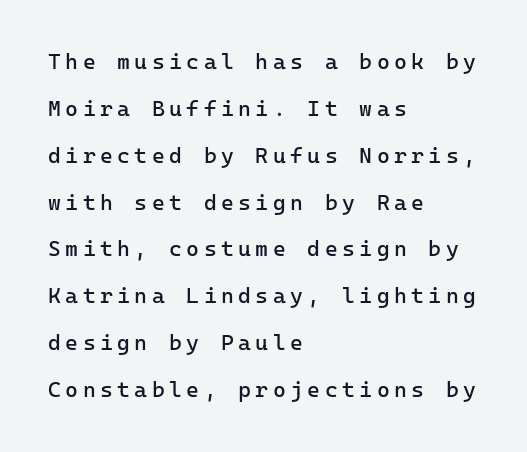
The image shows 22 px text type, upright; set left-aligned, loose line spacing (2.13x), unusually wide letter spacing (+0.2 em), not underlined.
